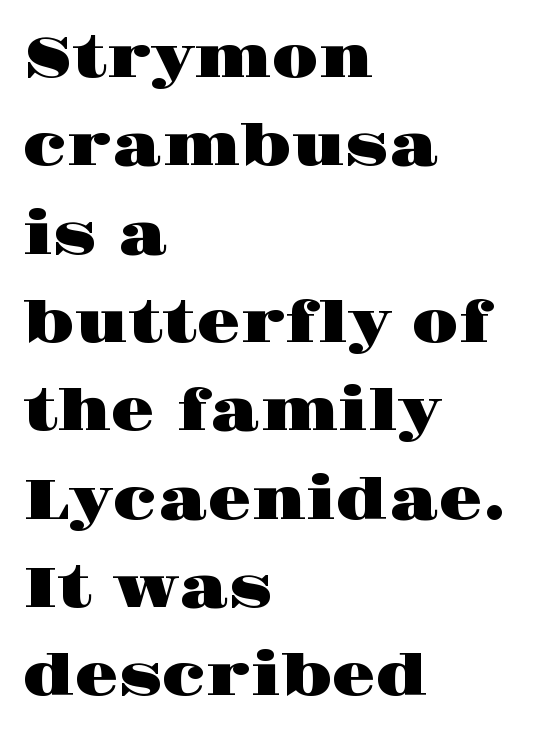
The image shows 57 px wide serif type, upright; set left-aligned, normal line spacing (1.55x), normal letter spacing, not underlined; high stroke contrast and a large x-height.
